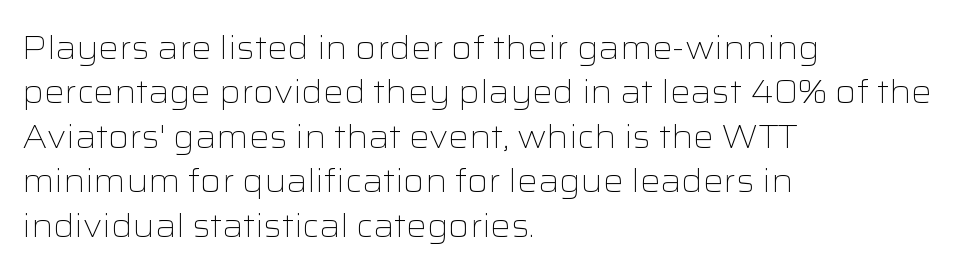
Q: Is the text bold? A: No.
Q: Is the text italic (slanted)? A: No, it is upright.
Q: Is the typeface a serif or a sans-serif typeface? A: Sans-serif.
Q: Is the text underlined? A: No.
Q: How is the paragraph aligned? A: Left-aligned.
Q: Is the spacing between letters normal or unusually wide? A: Normal.
Q: Is the spacing between lines tight, normal or loose? A: Normal.
Q: Width (condensed, normal, or wide)? A: Wide.
Q: Stroke contrast? A: Low.
Q: x-height? A: Medium.
Q: Monospaced? A: No.
